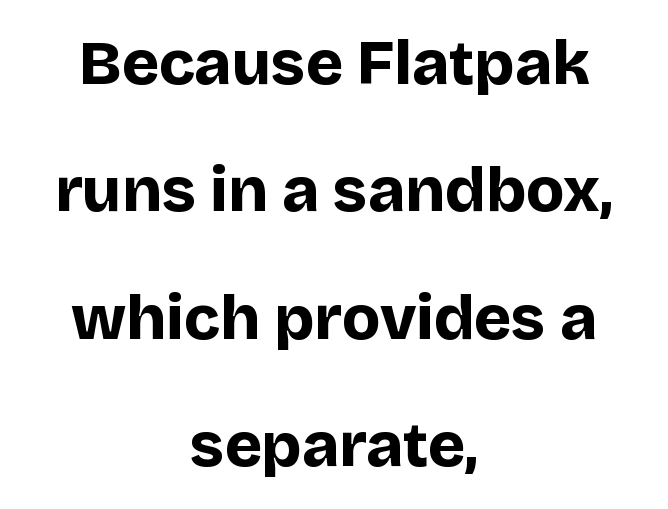
Q: Is the text bold? A: Yes.
Q: Is the text italic (slanted)? A: No, it is upright.
Q: Is the typeface a serif or a sans-serif typeface? A: Sans-serif.
Q: Is the text underlined? A: No.
Q: How is the paragraph aligned? A: Centered.
Q: Is the spacing between letters normal or unusually wide? A: Normal.
Q: Is the spacing between lines tight, normal or loose? A: Loose.
Q: Width (condensed, normal, or wide)? A: Normal.
Q: Stroke contrast? A: Low.
Q: x-height? A: Large.
Q: Monospaced? A: No.
